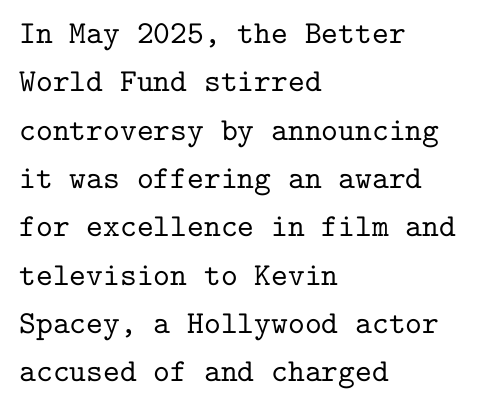
Q: Is the text italic (slanted)? A: No, it is upright.
Q: Is the typeface a serif or a sans-serif typeface? A: Serif.
Q: Is the text underlined? A: No.
Q: How is the paragraph aligned? A: Left-aligned.
Q: Is the spacing between letters normal or unusually wide? A: Normal.
Q: Is the spacing between lines tight, normal or loose? A: Normal.
Q: Width (condensed, normal, or wide)? A: Normal.
Q: Stroke contrast? A: Low.
Q: x-height? A: Medium.
Q: Monospaced? A: Yes.
